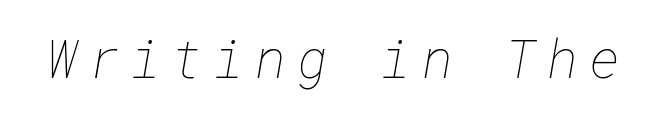
{"bold": "no", "weight": "thin", "width": "normal", "stroke_contrast": "low", "x_height": "medium", "underline": "no", "letter_spacing": "wide", "letter_spacing_em": 0.2, "glyph_px": 53}
